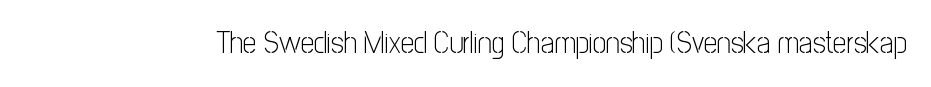
The image shows 30 px light, condensed sans-serif type, upright; set normal letter spacing, not underlined; low stroke contrast and a medium x-height.
